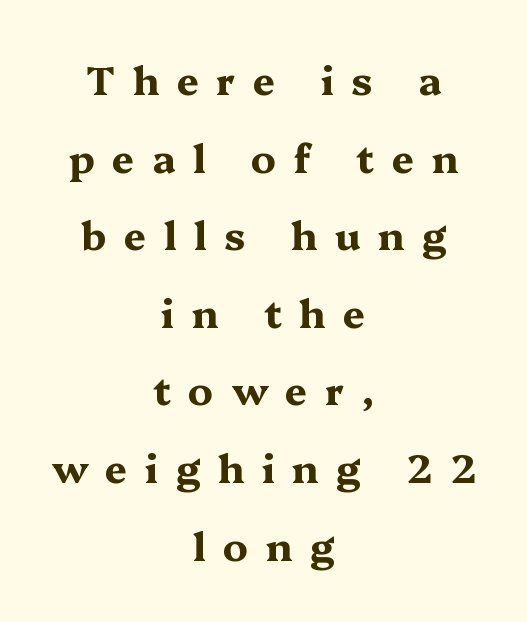
The image shows 39 px bold, wide serif type, upright; set centered, loose line spacing (1.99x), unusually wide letter spacing (+0.45 em), not underlined; medium stroke contrast and a medium x-height.
